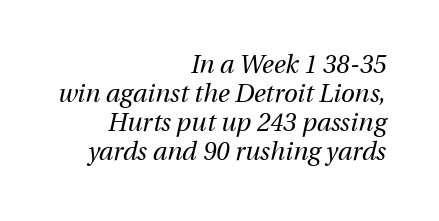
{"italic": "yes", "lean": "right", "slant_degrees": 13, "bold": "no", "underline": "no", "align": "right", "line_spacing_ratio": 1.16, "letter_spacing": "normal", "letter_spacing_em": 0.0, "glyph_px": 25}
